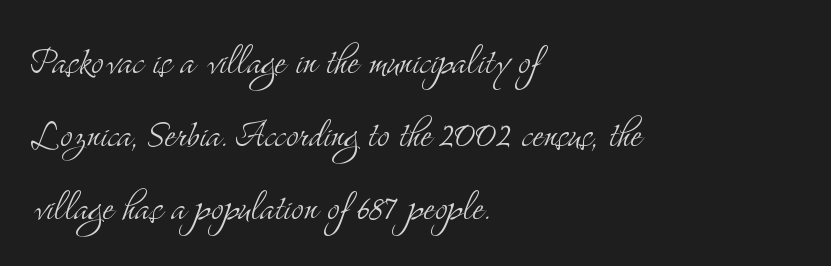
{"serif": "yes", "bold": "no", "weight": "light", "width": "condensed", "stroke_contrast": "medium", "x_height": "small", "monospaced": "no", "underline": "no", "align": "left", "line_spacing": "normal", "line_spacing_ratio": 1.55, "letter_spacing": "normal", "letter_spacing_em": 0.0, "glyph_px": 47}
